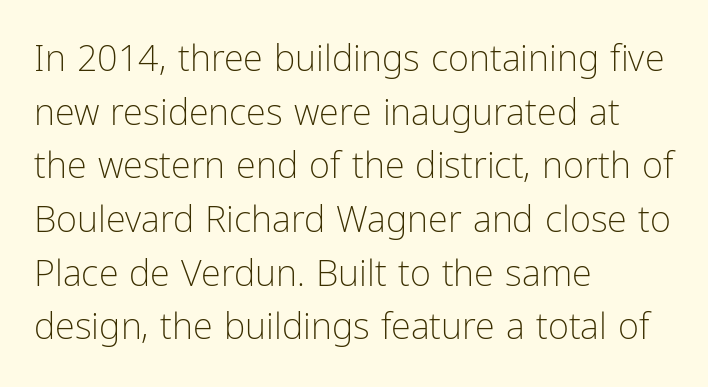
The image shows 36 px light, condensed sans-serif type, upright; set left-aligned, normal line spacing (1.49x), normal letter spacing, not underlined; low stroke contrast and a medium x-height.
